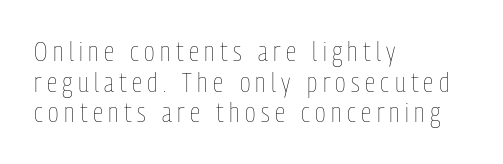
The image shows 27 px text type, upright; set left-aligned, tight line spacing (1.13x), unusually wide letter spacing (+0.2 em), not underlined.
